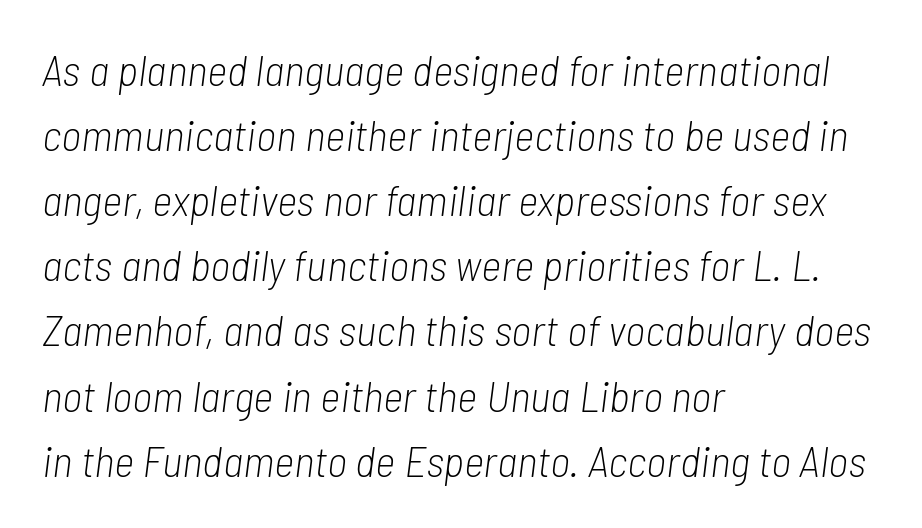
Q: Is the text bold? A: No.
Q: Is the text italic (slanted)? A: Yes, it leans right by about 7 degrees.
Q: Is the text underlined? A: No.
Q: How is the paragraph aligned? A: Left-aligned.
Q: Is the spacing between letters normal or unusually wide? A: Normal.
Q: Is the spacing between lines tight, normal or loose? A: Normal.
Q: Width (condensed, normal, or wide)? A: Condensed.
Q: Stroke contrast? A: Low.
Q: x-height? A: Medium.
Q: Monospaced? A: No.
